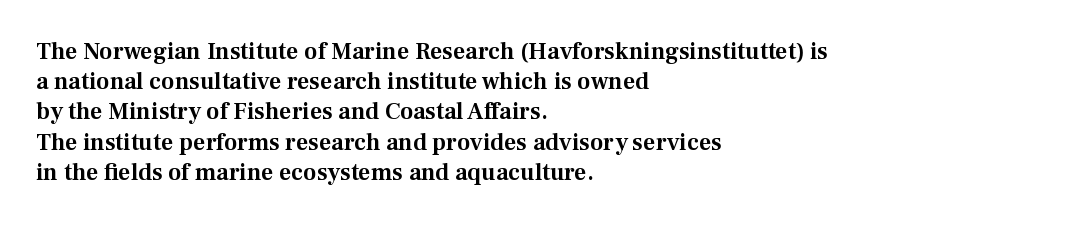
{"italic": "no", "underline": "no", "align": "left", "line_spacing": "normal", "line_spacing_ratio": 1.26, "letter_spacing": "normal", "letter_spacing_em": 0.0, "glyph_px": 24}
